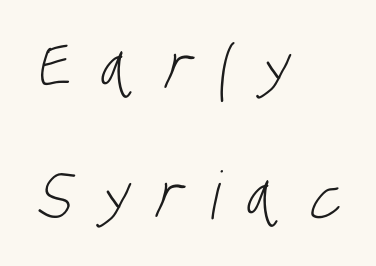
The image shows 66 px light, condensed sans-serif type; set left-aligned, loose line spacing (1.95x), unusually wide letter spacing (+0.41 em), not underlined; low stroke contrast and a large x-height.
